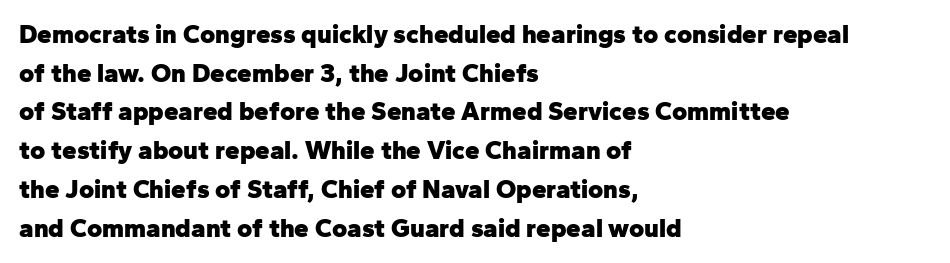
{"italic": "no", "bold": "yes", "underline": "no", "align": "left", "line_spacing": "normal", "line_spacing_ratio": 1.49, "letter_spacing": "normal", "letter_spacing_em": 0.0, "glyph_px": 26}
